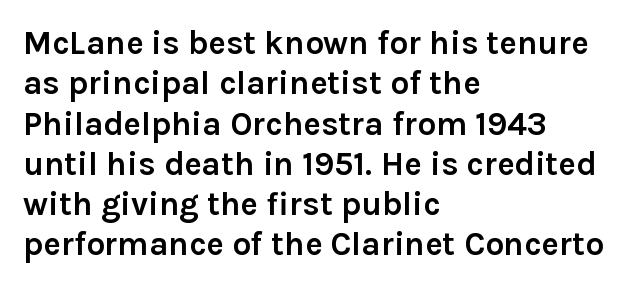
A bare baseline throughout the passage. Alignment: flush left. A typesetter would label this face a sans. Words appear dense and cohesive because spacing is normal. Think of a printed novel: that variable character pitch is what you see here.
